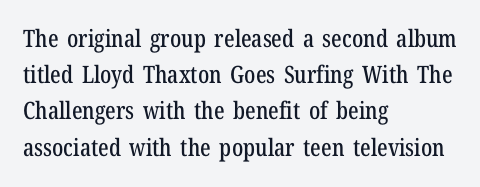
Leading: standard. Ascenders rise straight up at ninety degrees. Nobody drew a line under any word here. Here the glyphs are tracked normally, forming tight word shapes. All the whitespace from short lines collects on the right.
